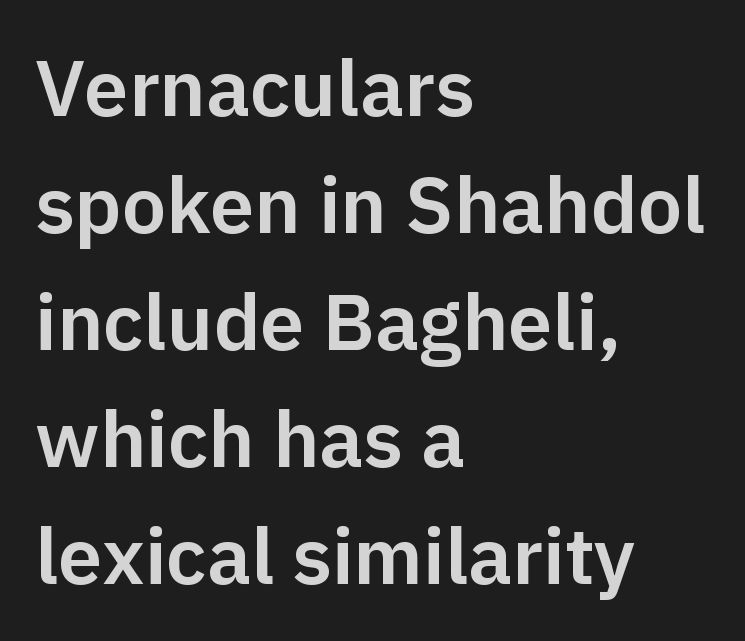
Q: Is the text italic (slanted)? A: No, it is upright.
Q: Is the typeface a serif or a sans-serif typeface? A: Sans-serif.
Q: Is the text underlined? A: No.
Q: How is the paragraph aligned? A: Left-aligned.
Q: Is the spacing between letters normal or unusually wide? A: Normal.
Q: Is the spacing between lines tight, normal or loose? A: Normal.
Q: Width (condensed, normal, or wide)? A: Normal.
Q: Stroke contrast? A: Low.
Q: x-height? A: Medium.
Q: Monospaced? A: No.
